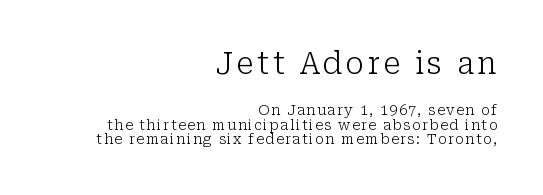
{"serif": "yes", "italic": "no", "bold": "no", "weight": "light", "width": "normal", "stroke_contrast": "low", "x_height": "medium", "monospaced": "no", "underline": "no", "align": "right", "line_spacing": "tight", "line_spacing_ratio": 1.06, "larger_block": "first", "size_ratio": 2.14, "glyph_px": 30}
